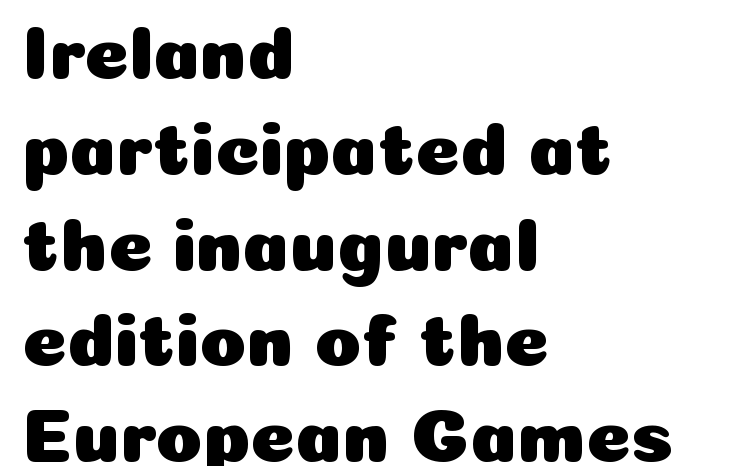
The image shows 76 px sans-serif type, upright; set left-aligned, normal line spacing (1.26x), normal letter spacing, not underlined; low stroke contrast and a medium x-height.
